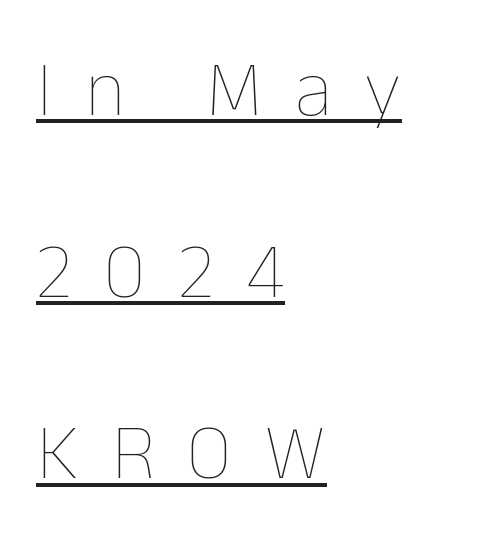
{"italic": "no", "bold": "no", "weight": "thin", "width": "normal", "stroke_contrast": "low", "x_height": "medium", "monospaced": "no", "underline": "yes", "align": "left", "line_spacing": "loose", "line_spacing_ratio": 2.3, "letter_spacing": "wide", "letter_spacing_em": 0.41, "glyph_px": 79}
